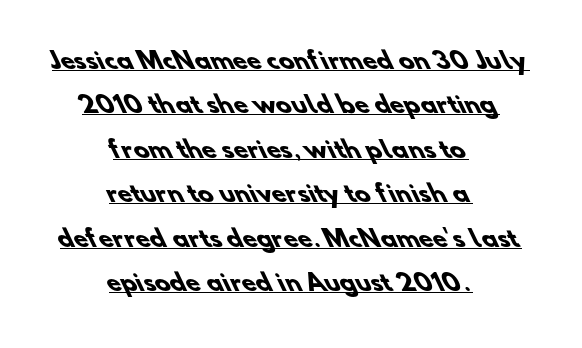
The face used here has the dense, thick strokes of a bold. Each new line begins a long way beneath the previous one. Each line of the rendering has a horizontal stroke beneath the glyphs. This sample uses plain, unmodified letter spacing. These lines are centered, leaving both edges ragged.
